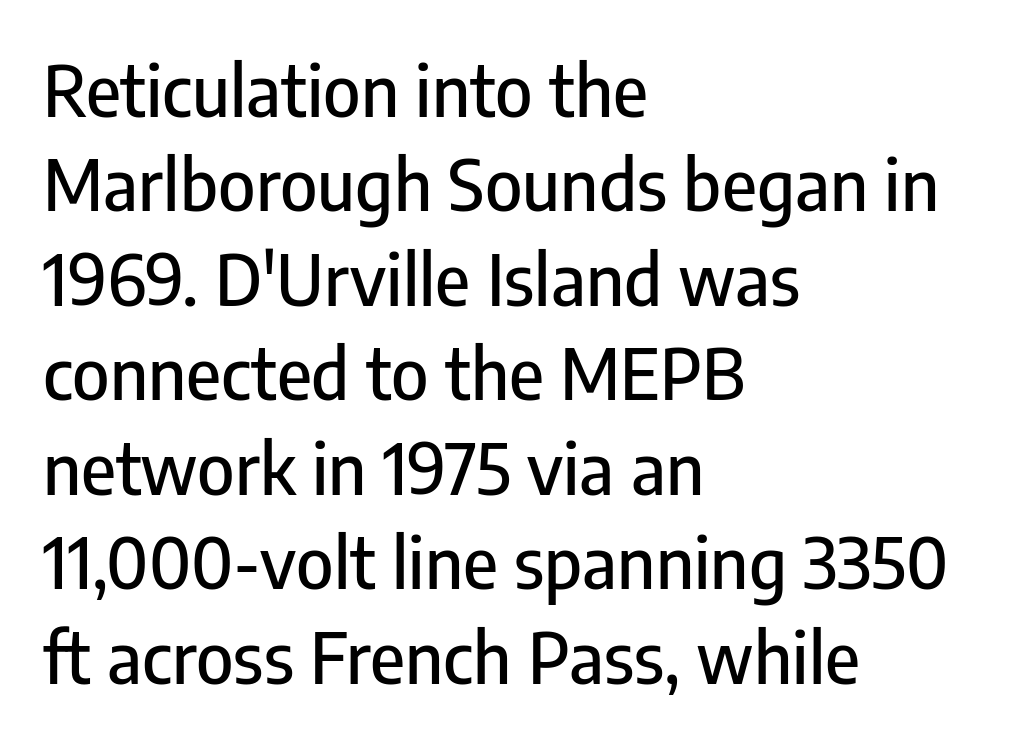
The image shows 71 px condensed sans-serif type, upright; set left-aligned, normal line spacing (1.33x), normal letter spacing, not underlined; low stroke contrast and a medium x-height.
